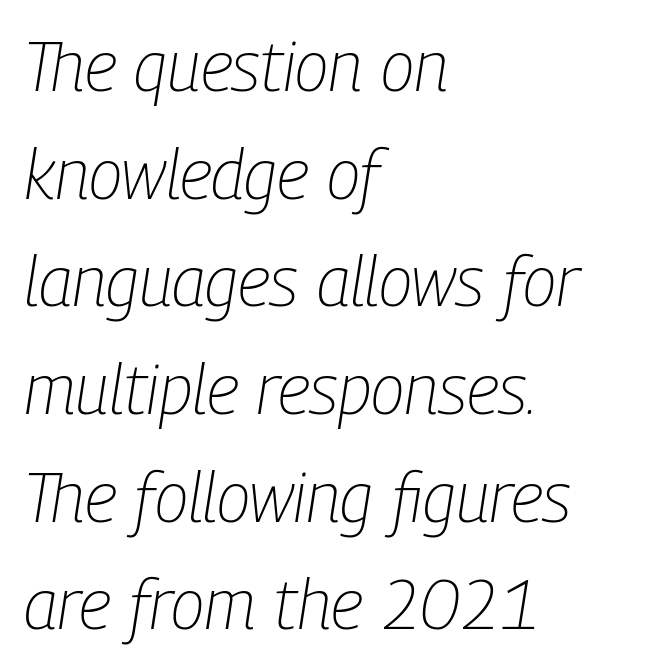
{"italic": "yes", "lean": "right", "slant_degrees": 9, "bold": "no", "weight": "light", "width": "condensed", "stroke_contrast": "low", "x_height": "medium", "monospaced": "no", "underline": "no", "align": "left", "line_spacing": "normal", "line_spacing_ratio": 1.56, "letter_spacing": "normal", "letter_spacing_em": 0.0, "glyph_px": 69}
